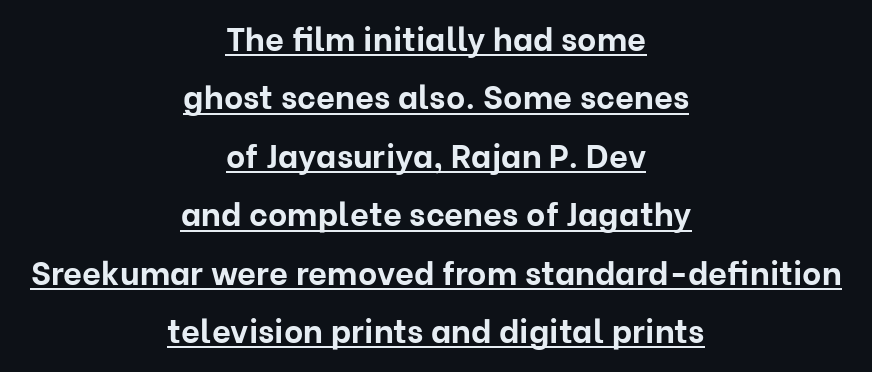
{"serif": "no", "italic": "no", "bold": "yes", "weight": "bold", "width": "normal", "stroke_contrast": "low", "x_height": "medium", "monospaced": "no", "underline": "yes", "align": "center", "line_spacing_ratio": 1.77, "letter_spacing": "normal", "letter_spacing_em": 0.0, "glyph_px": 33}
